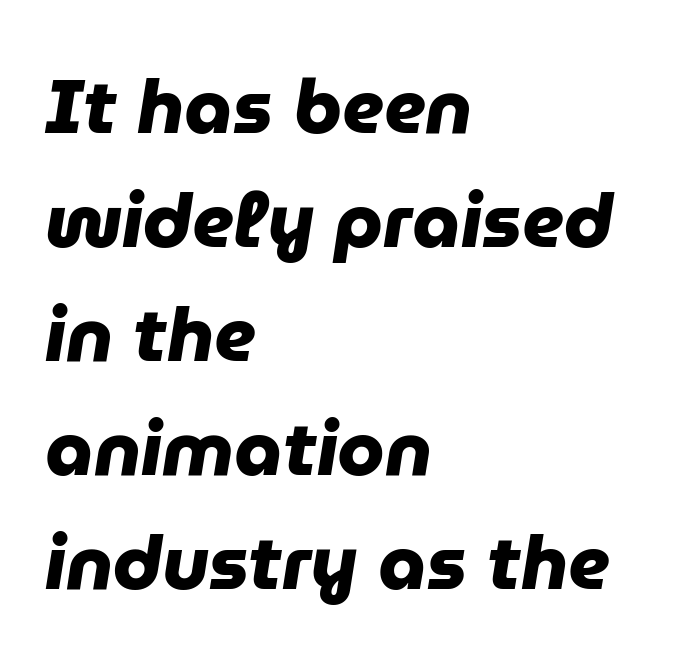
The image shows 76 px heavy sans-serif type; set left-aligned, normal line spacing (1.5x), normal letter spacing, not underlined; low stroke contrast and a medium x-height.
